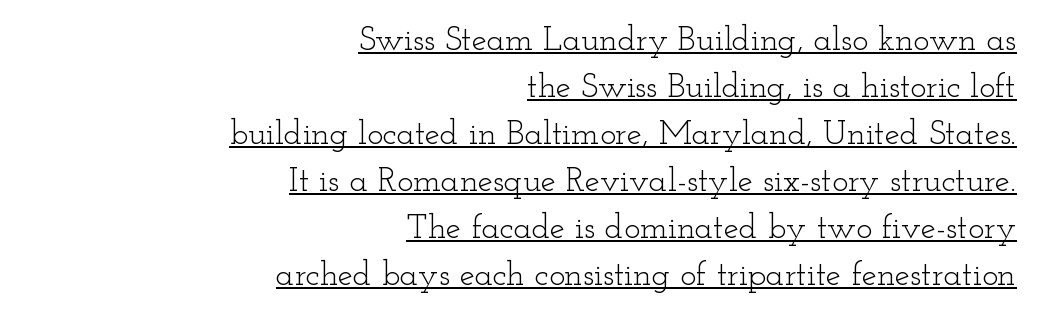
{"serif": "yes", "italic": "no", "bold": "no", "weight": "light", "width": "wide", "stroke_contrast": "low", "x_height": "small", "monospaced": "no", "underline": "yes", "align": "right", "line_spacing": "normal", "line_spacing_ratio": 1.38, "letter_spacing": "normal", "letter_spacing_em": 0.0, "glyph_px": 34}
